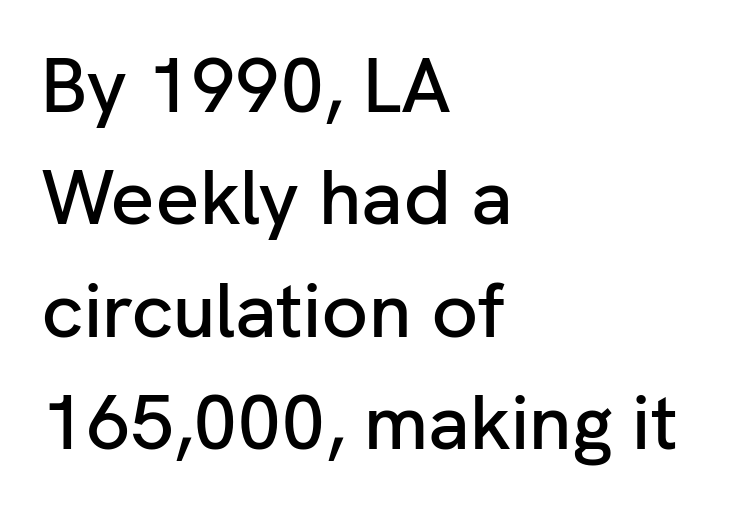
{"serif": "no", "italic": "no", "width": "normal", "stroke_contrast": "low", "x_height": "medium", "monospaced": "no", "underline": "no", "align": "left", "line_spacing": "normal", "line_spacing_ratio": 1.46, "letter_spacing": "normal", "letter_spacing_em": 0.0, "glyph_px": 77}
